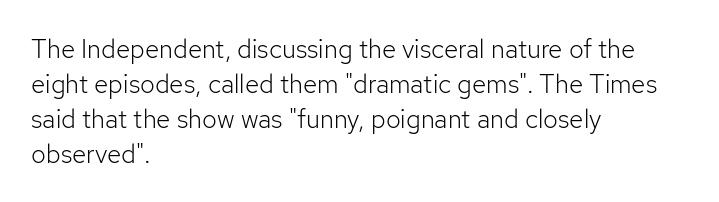
The image shows 26 px text type, upright; set left-aligned, normal line spacing (1.34x), normal letter spacing, not underlined.
